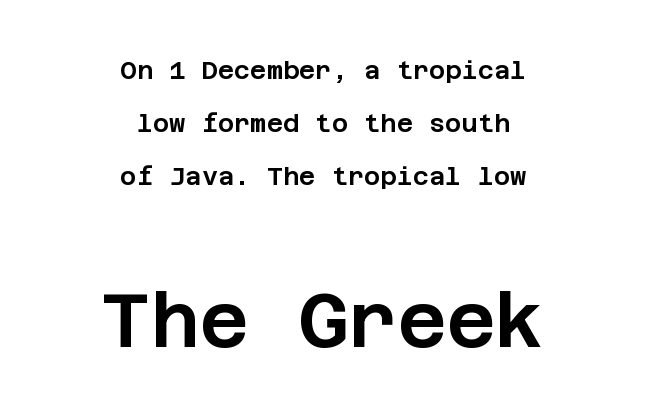
Q: Is the text italic (slanted)? A: No, it is upright.
Q: Is the typeface a serif or a sans-serif typeface? A: Sans-serif.
Q: Is the text underlined? A: No.
Q: How is the paragraph aligned? A: Centered.
Q: Is the spacing between letters normal or unusually wide? A: Normal.
Q: Is the spacing between lines tight, normal or loose? A: Loose.
Q: Which block of text is set in a larger size, the first (top) or the second (bottom)? A: The second (bottom) one.
Q: Width (condensed, normal, or wide)? A: Normal.
Q: Stroke contrast? A: Low.
Q: x-height? A: Large.
